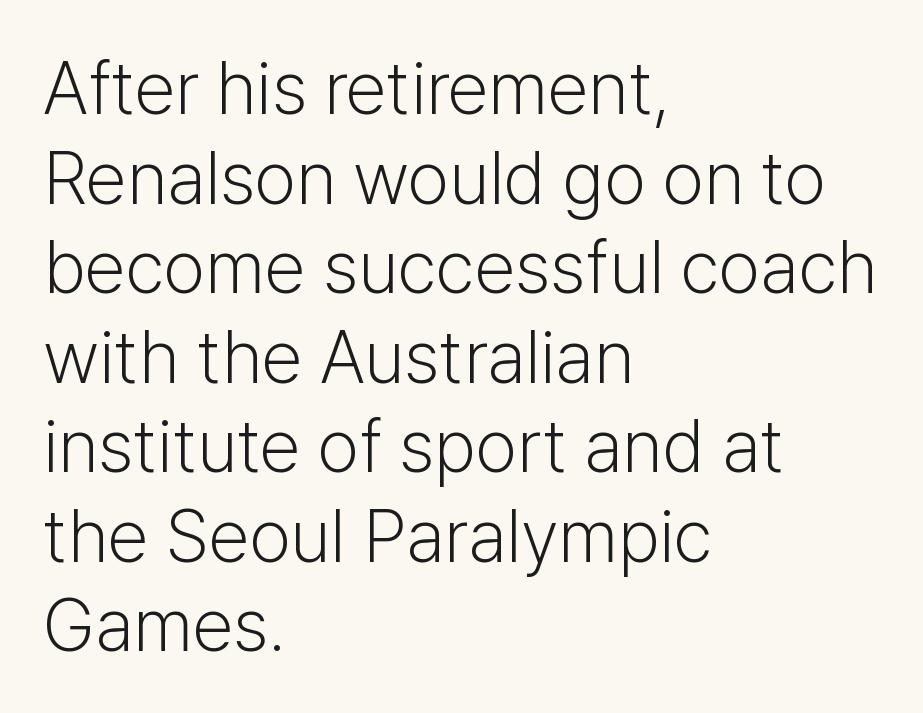
{"serif": "no", "italic": "no", "bold": "no", "weight": "light", "width": "normal", "stroke_contrast": "low", "x_height": "medium", "monospaced": "no", "underline": "no", "align": "left", "line_spacing_ratio": 1.21, "letter_spacing": "normal", "letter_spacing_em": 0.0, "glyph_px": 74}
